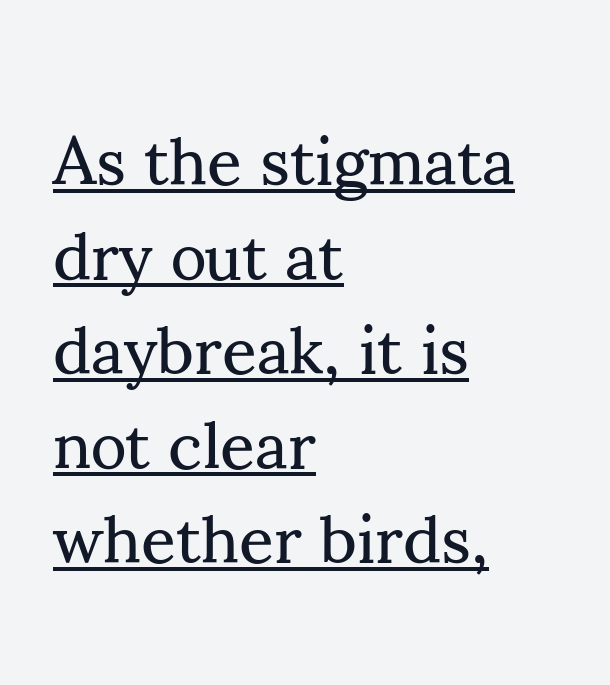
Note the varied advance widths — an 'i' is clearly narrower than an 'm'. Weight class: somewhere from thin through regular. When letters stand straight like this, we call the style roman or upright. The passage shown is underscored from start to finish. Honestly, the row spacing looks completely unremarkable. What stands out about the letter spacing? Nothing — it is the standard amount.
